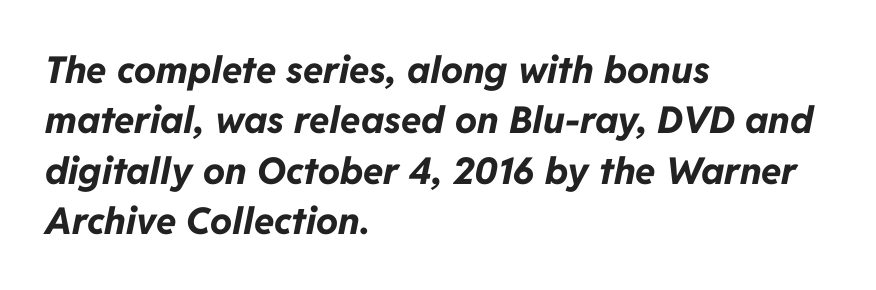
The image shows 37 px bold type, italic (leaning right); set left-aligned, normal line spacing (1.36x), normal letter spacing, not underlined; low stroke contrast and a medium x-height.
